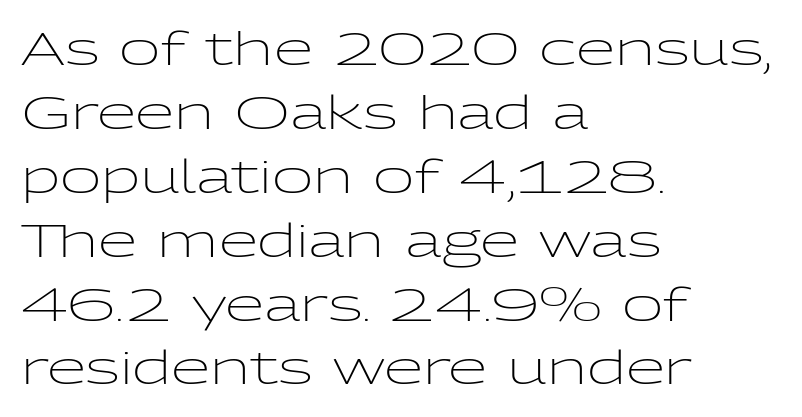
Ascenders rise straight up at ninety degrees. Unlike a traditional serif, this face leaves its strokes unadorned. This rendering features lettering with no underline. The letters advance in unequal steps, a hallmark of proportional type.
